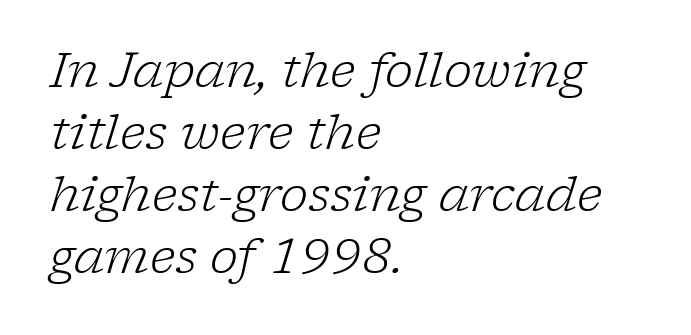
The image shows 48 px light serif type, italic (leaning right); set left-aligned, normal line spacing (1.29x), normal letter spacing, not underlined; low stroke contrast and a medium x-height.
